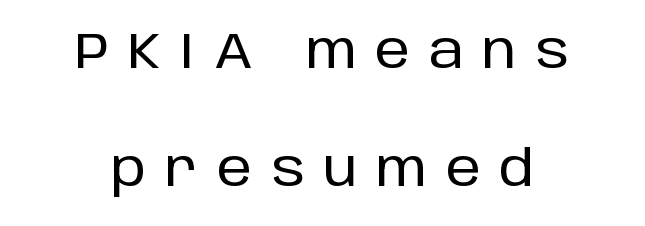
Q: Is the text italic (slanted)? A: No, it is upright.
Q: Is the typeface a serif or a sans-serif typeface? A: Sans-serif.
Q: Is the text underlined? A: No.
Q: How is the paragraph aligned? A: Centered.
Q: Is the spacing between letters normal or unusually wide? A: Unusually wide.
Q: Is the spacing between lines tight, normal or loose? A: Loose.
Q: Width (condensed, normal, or wide)? A: Normal.
Q: Stroke contrast? A: Low.
Q: x-height? A: Large.
Q: Monospaced? A: No.
